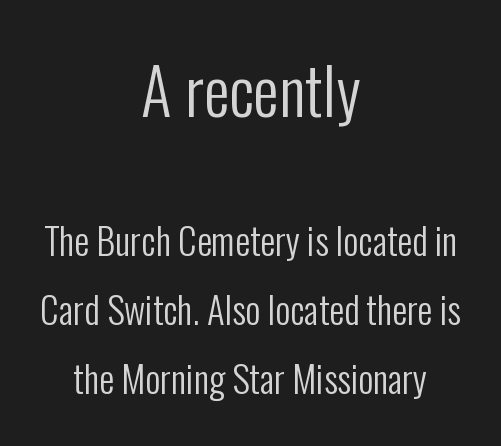
{"serif": "no", "italic": "no", "bold": "no", "weight": "regular", "width": "condensed", "stroke_contrast": "low", "x_height": "medium", "monospaced": "no", "underline": "no", "align": "center", "line_spacing_ratio": 1.87, "letter_spacing": "normal", "letter_spacing_em": 0.0, "larger_block": "first", "size_ratio": 1.73, "glyph_px": 64}
